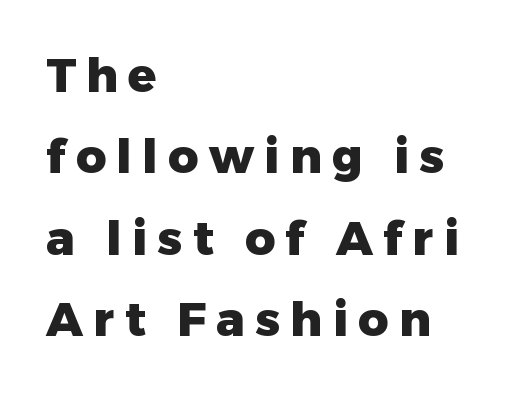
The image shows 47 px heavy sans-serif type, upright; set left-aligned, line spacing 1.73x, unusually wide letter spacing (+0.22 em), not underlined; low stroke contrast and a medium x-height.
